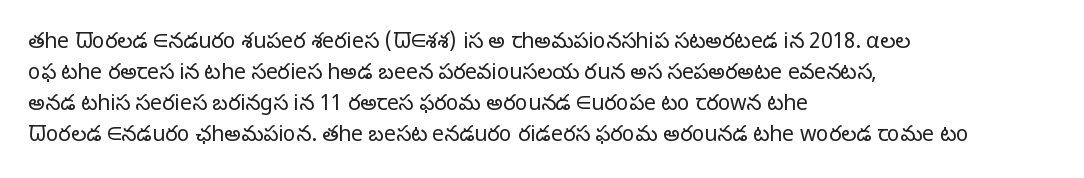
{"italic": "no", "bold": "no", "underline": "no", "align": "left", "line_spacing": "normal", "line_spacing_ratio": 1.47, "letter_spacing": "normal", "letter_spacing_em": 0.0, "glyph_px": 21}
